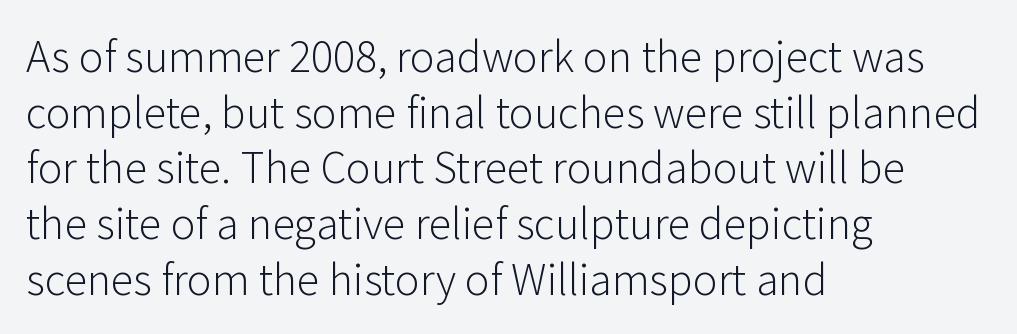
Beneath every word, the page is bare. Heaviness? Minimal to ordinary, like unemphasized prose. Line starts are locked; line ends wander. Here the glyphs are tracked normally, forming tight word shapes.
